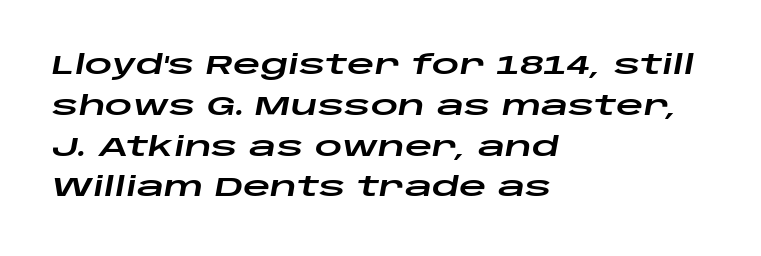
The image shows 27 px text type, italic (leaning right); set left-aligned, normal line spacing (1.51x), normal letter spacing, not underlined.
